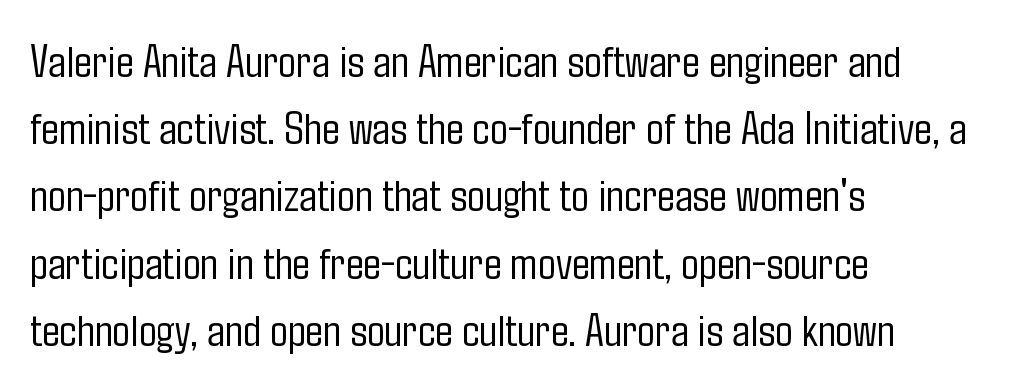
Classification — sans serif. Nothing unusual about the tracking: characters are spaced as the font intends. Any mark beneath the type? The region is blank. Rendered with straight, roman letterforms. Is this a heavy cut? Hardly; it is regular or lighter. Whoever set this chose a conventional vertical rhythm.
